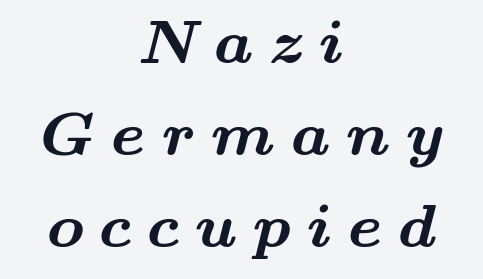
The image shows 62 px bold, wide serif type; set centered, normal line spacing (1.48x), unusually wide letter spacing (+0.26 em), not underlined; medium stroke contrast and a small x-height.
